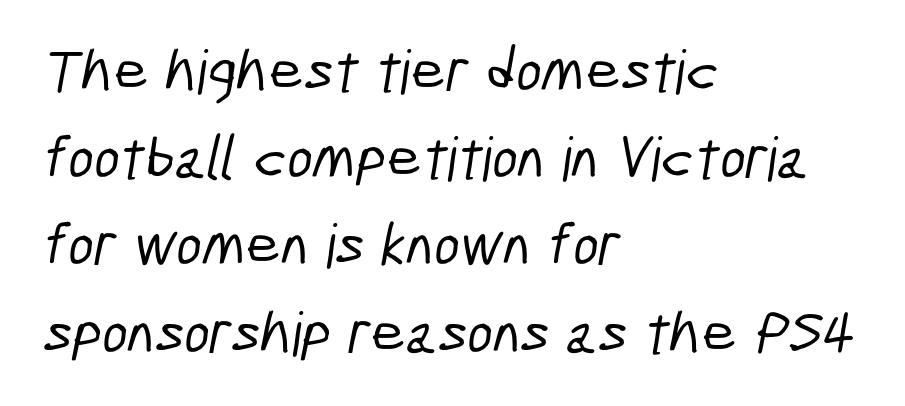
The image shows 61 px condensed sans-serif type; set left-aligned, normal line spacing (1.43x), normal letter spacing, not underlined; low stroke contrast and a medium x-height.
